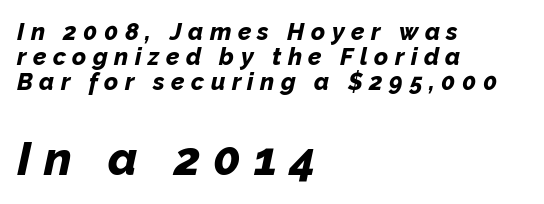
These lines are rendered in a variable-pitch font. Does the lettering tilt? It does — this is italic. Only glyphs here, with clear space below each row. Horizontal bands of white between lines are thin slivers.
